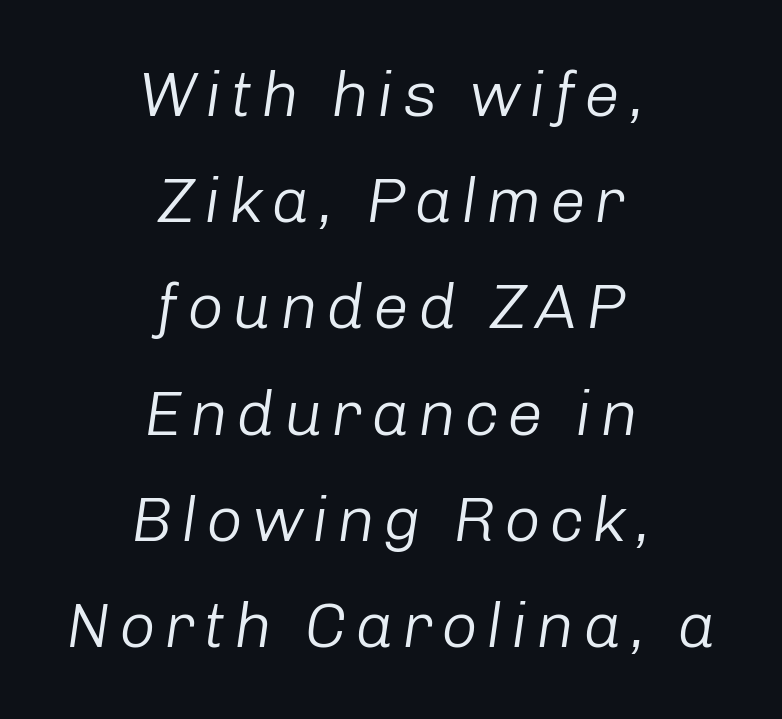
The weight would be labelled regular, book, light, or lighter still. Spacing verdict: proportional, widths tailored to each character. If you folded the block vertically in half, each line would mirror itself in length. A normal amount of white space separates one row of letters from the next.
